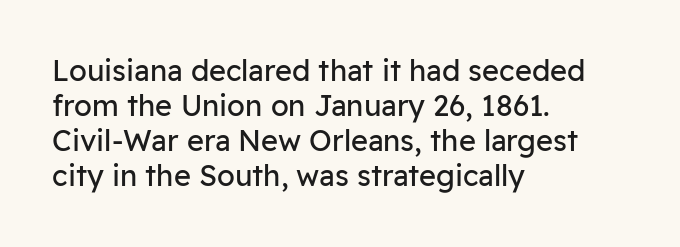
Q: Is the text bold? A: No.
Q: Is the text italic (slanted)? A: No, it is upright.
Q: Is the typeface a serif or a sans-serif typeface? A: Sans-serif.
Q: Is the text underlined? A: No.
Q: How is the paragraph aligned? A: Left-aligned.
Q: Is the spacing between letters normal or unusually wide? A: Normal.
Q: Width (condensed, normal, or wide)? A: Normal.
Q: Stroke contrast? A: Low.
Q: x-height? A: Medium.
Q: Monospaced? A: No.
